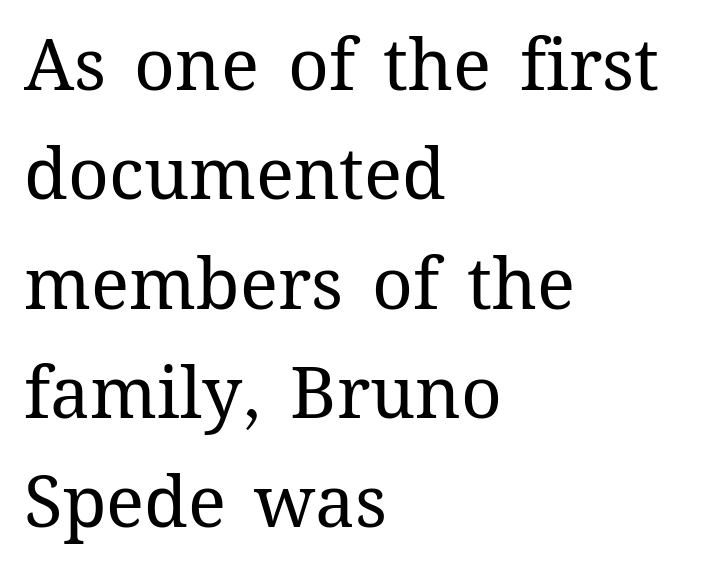
{"italic": "no", "bold": "no", "weight": "regular", "width": "normal", "stroke_contrast": "medium", "x_height": "medium", "monospaced": "no", "underline": "no", "align": "left", "line_spacing": "normal", "line_spacing_ratio": 1.54, "letter_spacing": "normal", "letter_spacing_em": 0.0, "glyph_px": 71}
